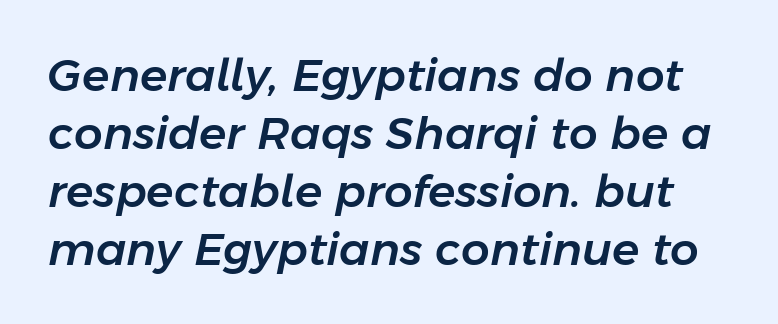
Underlining? Definitely not there. The text carries the slant typical of an italic or oblique font. A typesetter would call this zero additional tracking. Baseline-to-baseline distance is the conventional proportion of letter height.
